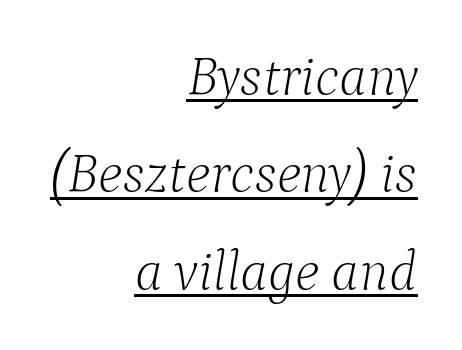
Regarding serifs, this sample has them. Emphasis-style slanted type is in use. Spacing verdict: proportional, widths tailored to each character. This sample uses plain, unmodified letter spacing. Looks like someone drew a line under every word here. These lines stack with their right ends in a neat column.
